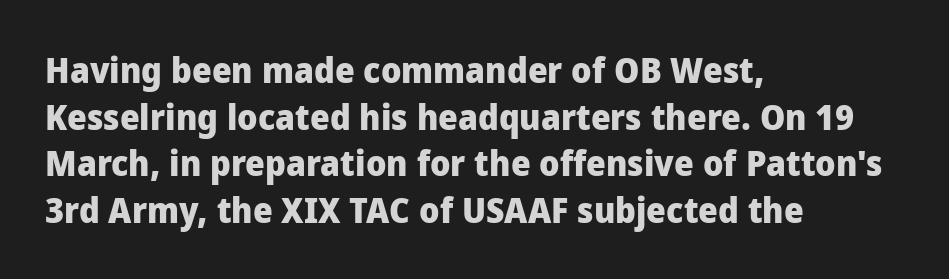
Q: Is the text bold? A: Yes.
Q: Is the text italic (slanted)? A: No, it is upright.
Q: Is the typeface a serif or a sans-serif typeface? A: Sans-serif.
Q: Is the text underlined? A: No.
Q: How is the paragraph aligned? A: Left-aligned.
Q: Is the spacing between letters normal or unusually wide? A: Normal.
Q: Is the spacing between lines tight, normal or loose? A: Normal.
Q: Width (condensed, normal, or wide)? A: Normal.
Q: Stroke contrast? A: Low.
Q: x-height? A: Medium.
Q: Monospaced? A: No.
